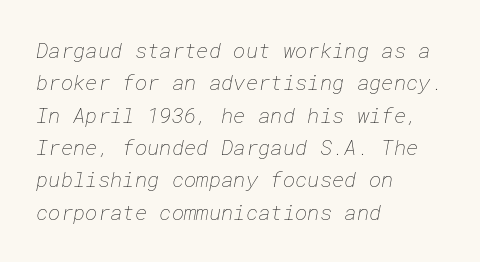
Q: Is the text bold? A: No.
Q: Is the text underlined? A: No.
Q: How is the paragraph aligned? A: Left-aligned.
Q: Is the spacing between letters normal or unusually wide? A: Normal.
Q: Is the spacing between lines tight, normal or loose? A: Normal.
